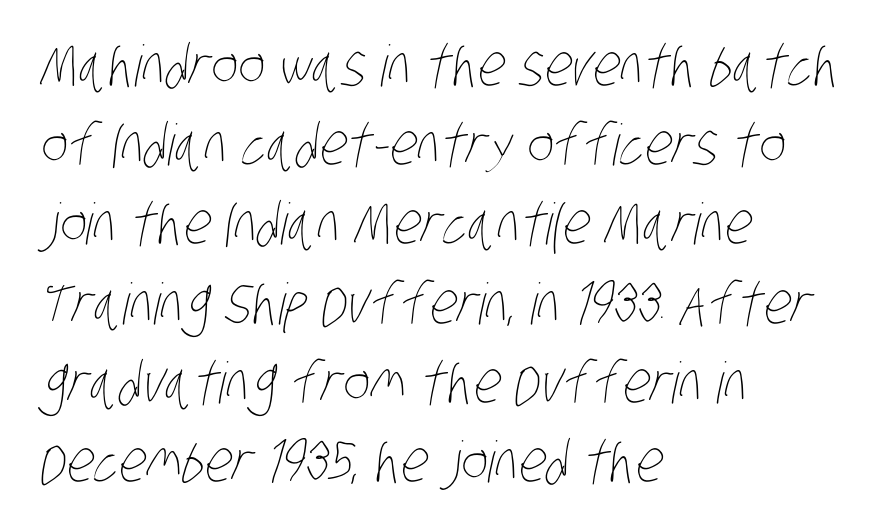
The image shows 57 px thin, condensed type; set left-aligned, normal line spacing (1.39x), normal letter spacing, not underlined; low stroke contrast and a large x-height.
